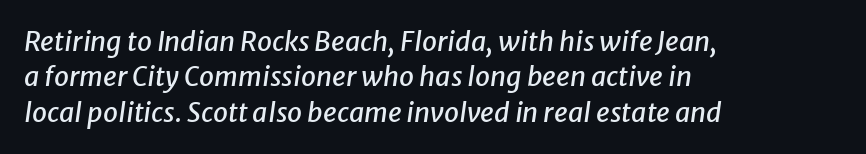
Characters follow at the spacing the type designer built in. Just letters on the line, the space beneath them empty. Characters are canted at an angle relative to the baseline's perpendicular. Summary of vertical rhythm: regular, with standard interline spacing.
